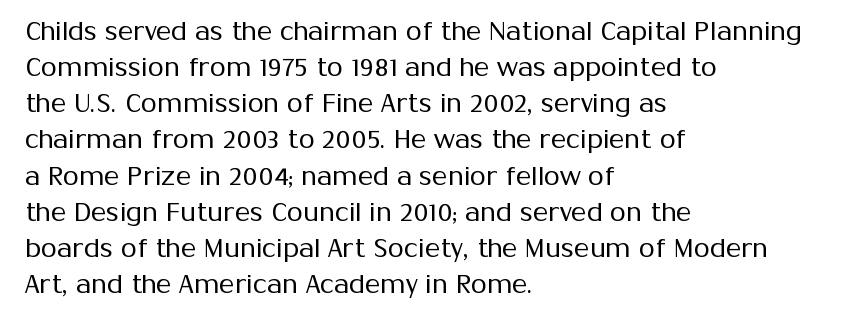
The image shows 26 px text type, upright; set left-aligned, normal line spacing (1.39x), normal letter spacing, not underlined.
